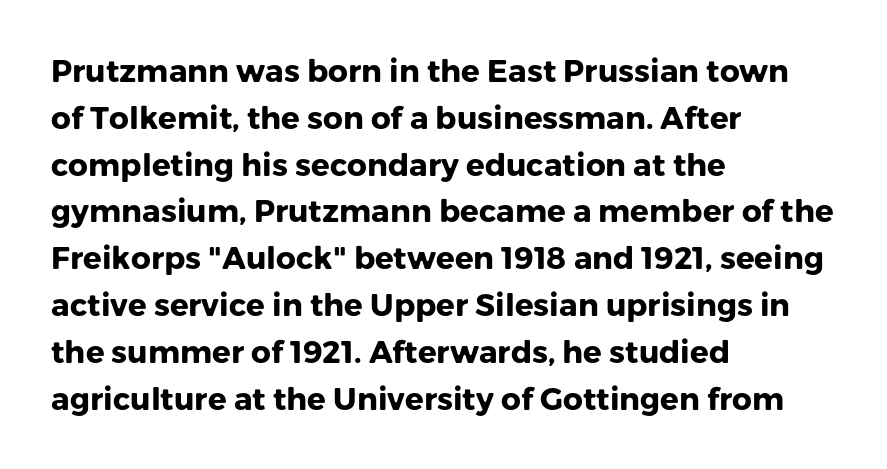
Q: Is the text bold? A: Yes.
Q: Is the text italic (slanted)? A: No, it is upright.
Q: Is the typeface a serif or a sans-serif typeface? A: Sans-serif.
Q: Is the text underlined? A: No.
Q: How is the paragraph aligned? A: Left-aligned.
Q: Is the spacing between letters normal or unusually wide? A: Normal.
Q: Is the spacing between lines tight, normal or loose? A: Normal.
Q: Width (condensed, normal, or wide)? A: Normal.
Q: Stroke contrast? A: Low.
Q: x-height? A: Medium.
Q: Monospaced? A: No.
